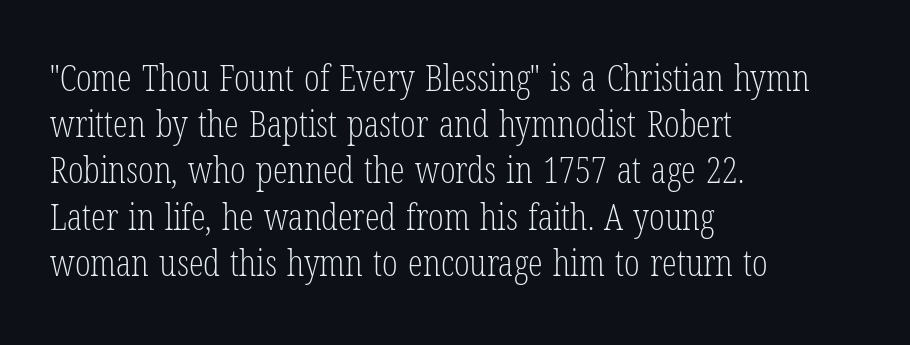
Q: Is the text bold? A: No.
Q: Is the text italic (slanted)? A: No, it is upright.
Q: Is the typeface a serif or a sans-serif typeface? A: Serif.
Q: Is the text underlined? A: No.
Q: How is the paragraph aligned? A: Left-aligned.
Q: Is the spacing between letters normal or unusually wide? A: Normal.
Q: Is the spacing between lines tight, normal or loose? A: Normal.
Q: Width (condensed, normal, or wide)? A: Condensed.
Q: Stroke contrast? A: Low.
Q: x-height? A: Medium.
Q: Monospaced? A: No.
